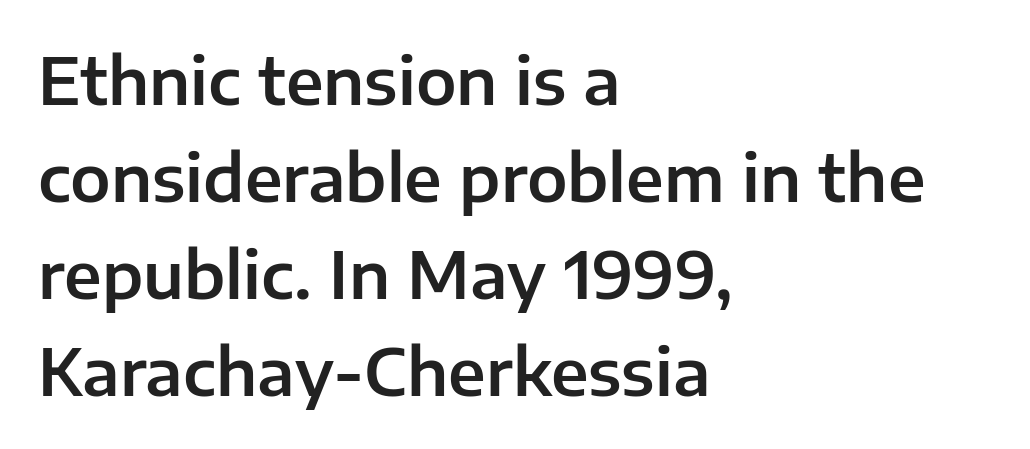
These lines sit exactly where default settings would place them. Here the designer chose a conventional face with non-uniform glyph widths. These lines are composed in type without serifs. Decoration check: the copy has no underline. Tracking here is standard; glyphs follow each other at the usual distance.
